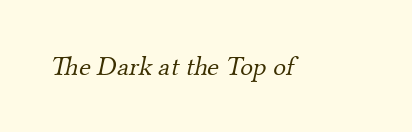
{"bold": "no", "underline": "no", "letter_spacing": "normal", "letter_spacing_em": 0.0, "glyph_px": 27}
